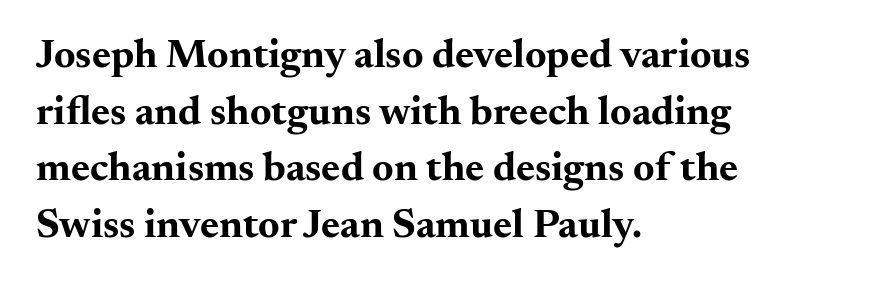
Unlike italic type, these characters show no tilt at all. Plain, unruled lines of type. The rendering uses natural spacing where letterforms have individual widths. This is heavy type, rendered in bold. Each line starts at the same left margin while the right side varies. The rows are spaced the way most documents space them.
